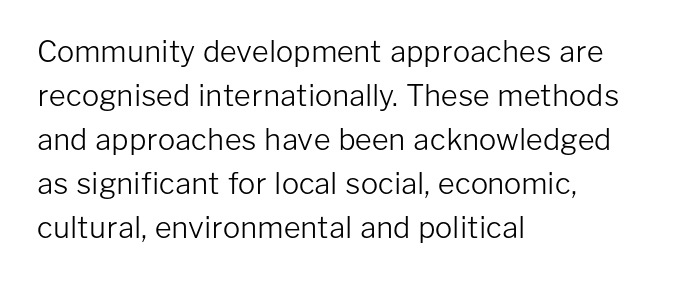
Q: Is the text bold? A: No.
Q: Is the text italic (slanted)? A: No, it is upright.
Q: Is the typeface a serif or a sans-serif typeface? A: Sans-serif.
Q: Is the text underlined? A: No.
Q: How is the paragraph aligned? A: Left-aligned.
Q: Is the spacing between letters normal or unusually wide? A: Normal.
Q: Is the spacing between lines tight, normal or loose? A: Normal.
Q: Width (condensed, normal, or wide)? A: Normal.
Q: Stroke contrast? A: Low.
Q: x-height? A: Medium.
Q: Monospaced? A: No.
